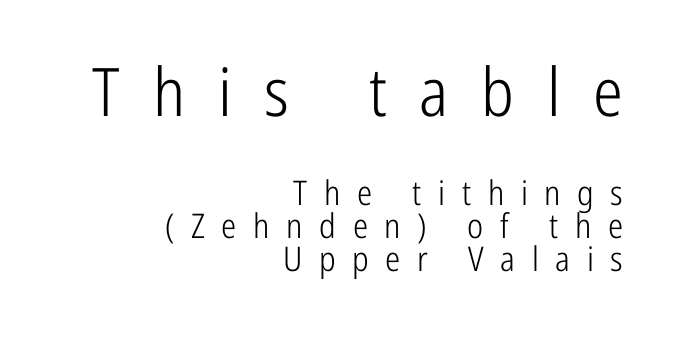
Q: Is the text bold? A: No.
Q: Is the text italic (slanted)? A: No, it is upright.
Q: Is the typeface a serif or a sans-serif typeface? A: Sans-serif.
Q: Is the text underlined? A: No.
Q: How is the paragraph aligned? A: Right-aligned.
Q: Is the spacing between letters normal or unusually wide? A: Unusually wide.
Q: Is the spacing between lines tight, normal or loose? A: Tight.
Q: Which block of text is set in a larger size, the first (top) or the second (bottom)? A: The first (top) one.
Q: Width (condensed, normal, or wide)? A: Condensed.
Q: Stroke contrast? A: Low.
Q: x-height? A: Medium.
Q: Monospaced? A: No.
